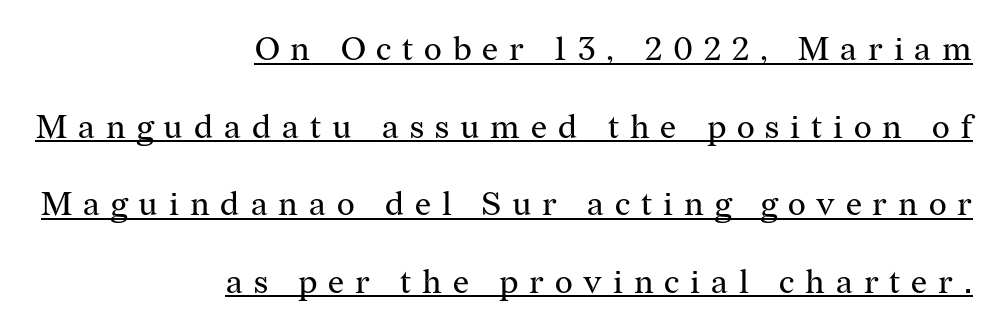
Q: Is the text bold? A: No.
Q: Is the text italic (slanted)? A: No, it is upright.
Q: Is the typeface a serif or a sans-serif typeface? A: Serif.
Q: Is the text underlined? A: Yes.
Q: How is the paragraph aligned? A: Right-aligned.
Q: Is the spacing between letters normal or unusually wide? A: Unusually wide.
Q: Is the spacing between lines tight, normal or loose? A: Loose.
Q: Width (condensed, normal, or wide)? A: Normal.
Q: Stroke contrast? A: Medium.
Q: x-height? A: Medium.
Q: Monospaced? A: No.
